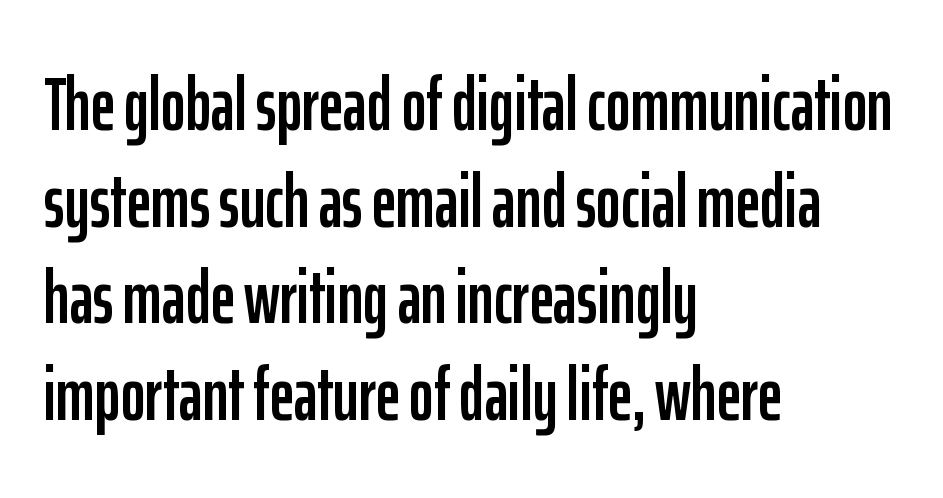
Q: Is the text italic (slanted)? A: No, it is upright.
Q: Is the typeface a serif or a sans-serif typeface? A: Sans-serif.
Q: Is the text underlined? A: No.
Q: How is the paragraph aligned? A: Left-aligned.
Q: Is the spacing between letters normal or unusually wide? A: Normal.
Q: Is the spacing between lines tight, normal or loose? A: Normal.
Q: Width (condensed, normal, or wide)? A: Condensed.
Q: Stroke contrast? A: Low.
Q: x-height? A: Medium.
Q: Monospaced? A: No.
